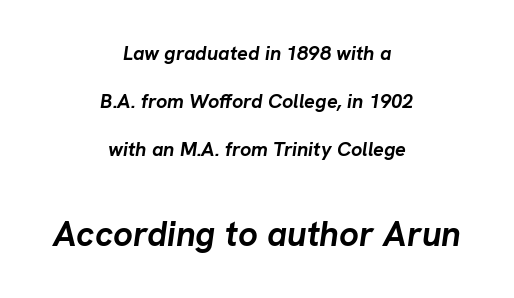
The image shows 35 px semibold type, italic (leaning right); set centered, loose line spacing (2.39x), normal letter spacing, not underlined; the second (bottom) block is 1.75x larger; low stroke contrast and a medium x-height.
